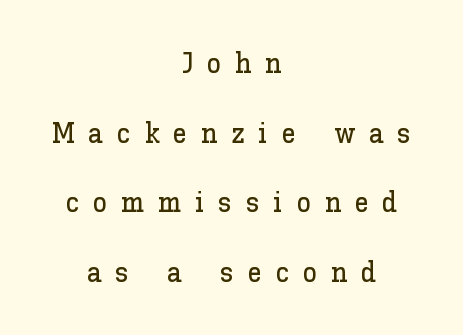
In CSS terms this would be text-align: center. Note the varied advance widths — an 'i' is clearly narrower than an 'm'. The tracking reads as deliberately expanded to a designer's eye. One glance says open: line gaps are wider than usual.
